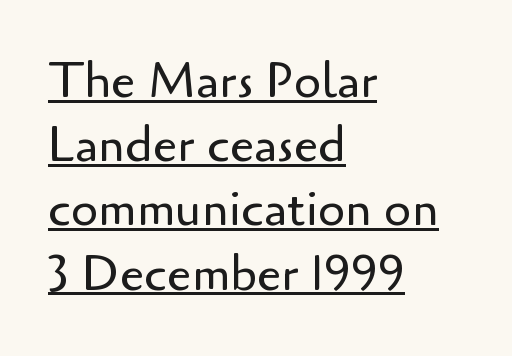
Q: Is the text bold? A: No.
Q: Is the text italic (slanted)? A: No, it is upright.
Q: Is the typeface a serif or a sans-serif typeface? A: Sans-serif.
Q: Is the text underlined? A: Yes.
Q: How is the paragraph aligned? A: Left-aligned.
Q: Is the spacing between letters normal or unusually wide? A: Normal.
Q: Is the spacing between lines tight, normal or loose? A: Normal.
Q: Width (condensed, normal, or wide)? A: Normal.
Q: Stroke contrast? A: Low.
Q: x-height? A: Small.
Q: Monospaced? A: No.
